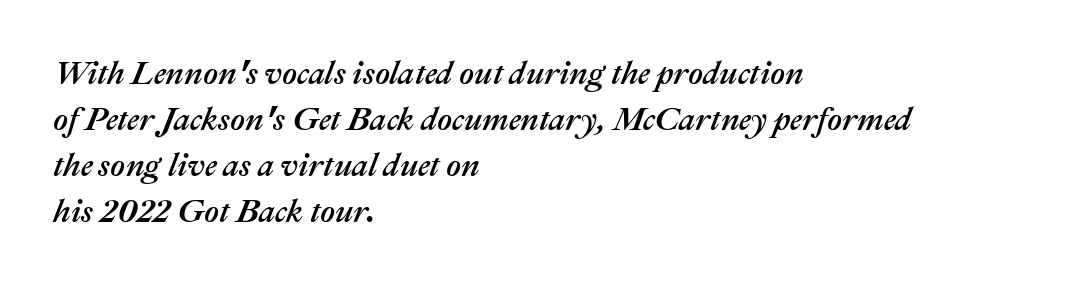
The image shows 32 px text type, italic (leaning right); set left-aligned, normal line spacing (1.44x), normal letter spacing, not underlined; medium stroke contrast and a medium x-height.
